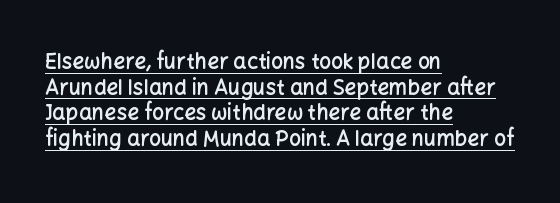
A classic flush-left, rag-right setting is used for this passage. Emphasis is given by a line drawn under the lettering. Firm but not heavy-handed strokes: this text is semibold. If you drew a line through each stem, it would be perfectly vertical. The letterforms sit shoulder to shoulder at normal distance.
